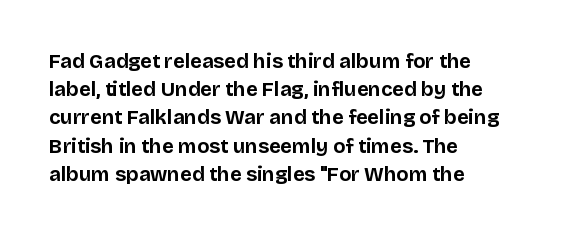
The image shows 20 px bold type, upright; set left-aligned, normal line spacing (1.41x), normal letter spacing, not underlined.
